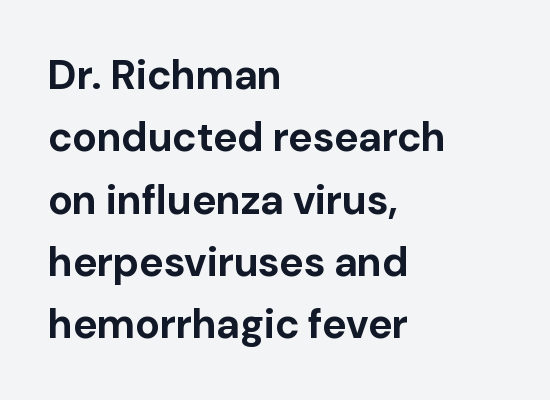
Q: Is the text bold? A: Yes.
Q: Is the text italic (slanted)? A: No, it is upright.
Q: Is the typeface a serif or a sans-serif typeface? A: Sans-serif.
Q: Is the text underlined? A: No.
Q: How is the paragraph aligned? A: Left-aligned.
Q: Is the spacing between letters normal or unusually wide? A: Normal.
Q: Is the spacing between lines tight, normal or loose? A: Normal.
Q: Width (condensed, normal, or wide)? A: Normal.
Q: Stroke contrast? A: Low.
Q: x-height? A: Medium.
Q: Monospaced? A: No.
